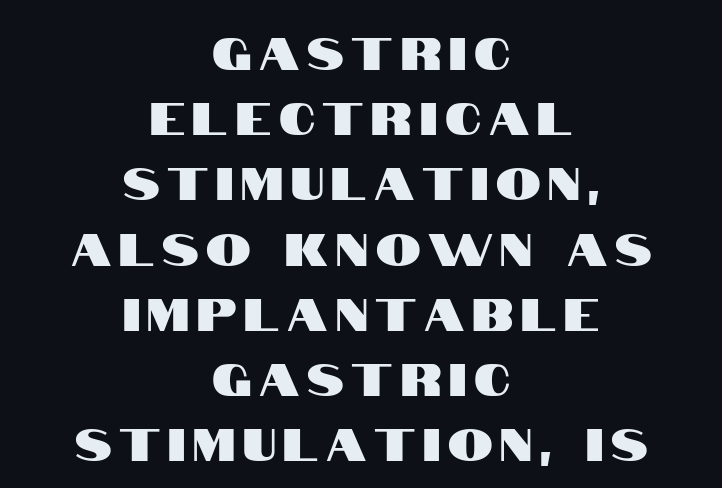
{"serif": "no", "italic": "no", "width": "condensed", "stroke_contrast": "high", "x_height": "large", "monospaced": "no", "underline": "no", "align": "center", "line_spacing": "normal", "line_spacing_ratio": 1.45, "glyph_px": 45}
